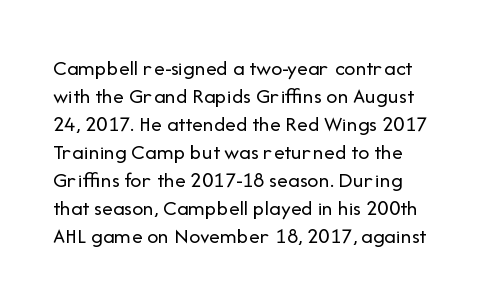
{"italic": "no", "bold": "no", "underline": "no", "line_spacing": "normal", "line_spacing_ratio": 1.27, "letter_spacing": "normal", "letter_spacing_em": 0.0, "glyph_px": 22}
